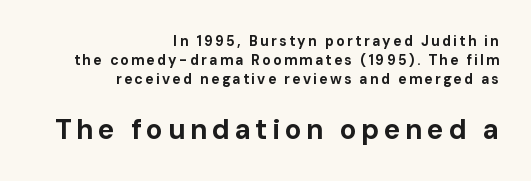
The image shows 28 px bold sans-serif type, upright; set right-aligned, normal line spacing (1.35x), not underlined; the second (bottom) block is 2.0x larger; low stroke contrast and a medium x-height.
